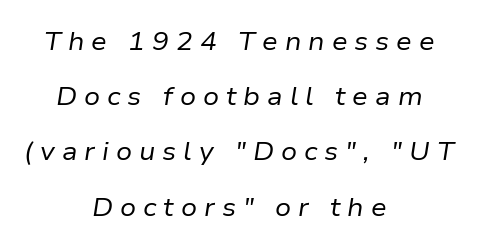
{"italic": "yes", "lean": "right", "slant_degrees": 9, "bold": "no", "underline": "no", "align": "center", "line_spacing": "loose", "line_spacing_ratio": 2.21, "letter_spacing": "wide", "letter_spacing_em": 0.28, "glyph_px": 25}
